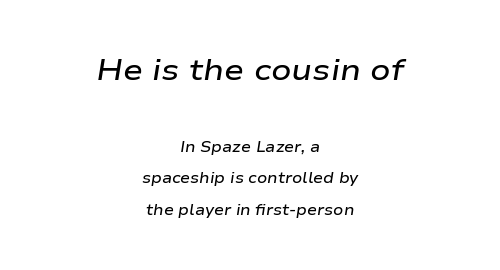
The image shows 30 px semibold, wide type, italic (leaning right); set centered, loose line spacing (2.1x), normal letter spacing, not underlined; the first (top) block is 2.0x larger; low stroke contrast and a medium x-height.
